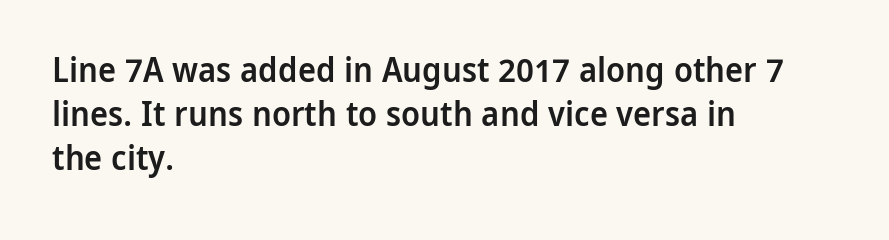
Q: Is the text bold? A: Semi-bold.
Q: Is the text italic (slanted)? A: No, it is upright.
Q: Is the typeface a serif or a sans-serif typeface? A: Sans-serif.
Q: Is the text underlined? A: No.
Q: How is the paragraph aligned? A: Left-aligned.
Q: Is the spacing between letters normal or unusually wide? A: Normal.
Q: Is the spacing between lines tight, normal or loose? A: Normal.
Q: Width (condensed, normal, or wide)? A: Normal.
Q: Stroke contrast? A: Low.
Q: x-height? A: Medium.
Q: Monospaced? A: No.
